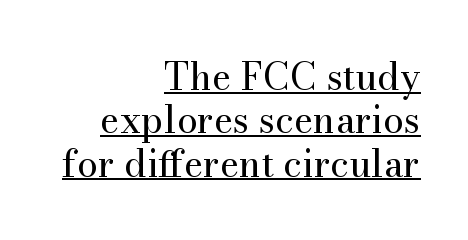
Q: Is the text bold? A: No.
Q: Is the text italic (slanted)? A: No, it is upright.
Q: Is the typeface a serif or a sans-serif typeface? A: Serif.
Q: Is the text underlined? A: Yes.
Q: How is the paragraph aligned? A: Right-aligned.
Q: Is the spacing between letters normal or unusually wide? A: Normal.
Q: Width (condensed, normal, or wide)? A: Normal.
Q: Stroke contrast? A: Medium.
Q: x-height? A: Small.
Q: Monospaced? A: No.
